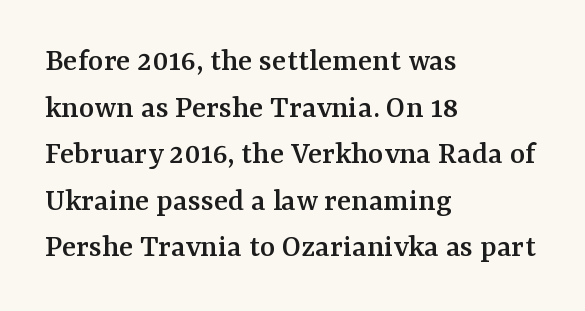
Nobody drew a line under any word here. Line beginnings align vertically; line endings do not. Quick note: not italic, upright. Each letter keeps its own natural width here, so spacing adapts to shape. The block of text has a typical density, with ordinary space between rows.
